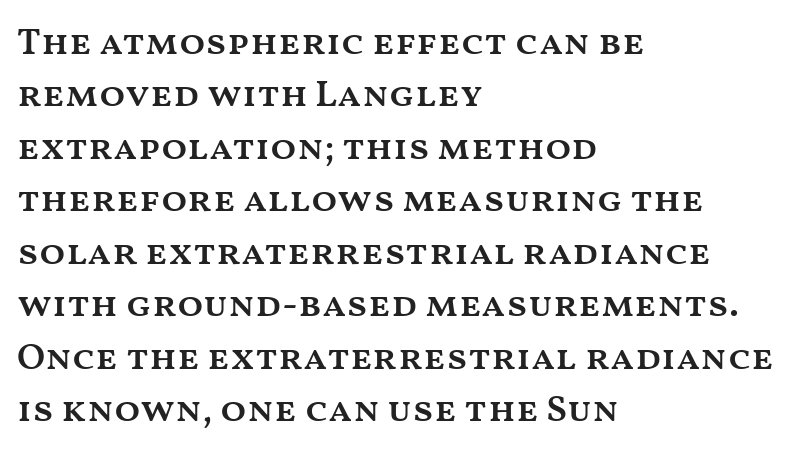
{"italic": "no", "bold": "semi", "weight": "semibold", "width": "wide", "stroke_contrast": "medium", "x_height": "medium", "monospaced": "no", "underline": "no", "align": "left", "line_spacing": "normal", "line_spacing_ratio": 1.38, "letter_spacing": "normal", "letter_spacing_em": 0.0, "glyph_px": 38}
